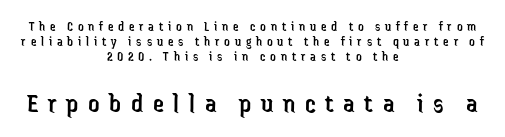
Q: Is the text bold? A: No.
Q: Is the text italic (slanted)? A: No, it is upright.
Q: Is the typeface a serif or a sans-serif typeface? A: Sans-serif.
Q: Is the text underlined? A: No.
Q: How is the paragraph aligned? A: Centered.
Q: Is the spacing between letters normal or unusually wide? A: Unusually wide.
Q: Is the spacing between lines tight, normal or loose? A: Tight.
Q: Which block of text is set in a larger size, the first (top) or the second (bottom)? A: The second (bottom) one.
Q: Width (condensed, normal, or wide)? A: Condensed.
Q: Stroke contrast? A: Low.
Q: x-height? A: Medium.
Q: Monospaced? A: No.
